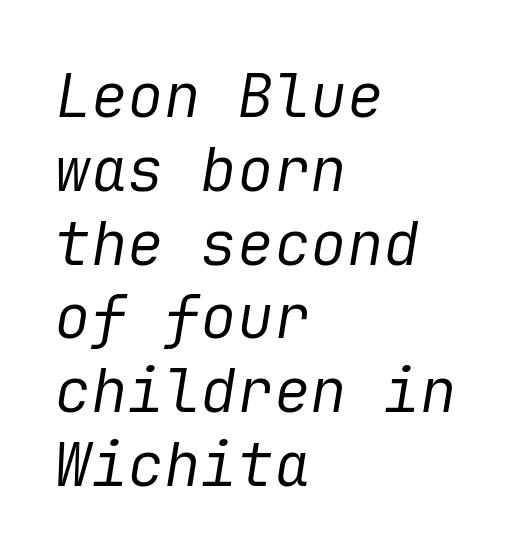
{"italic": "yes", "lean": "right", "slant_degrees": 9, "bold": "no", "weight": "regular", "width": "normal", "stroke_contrast": "low", "x_height": "medium", "underline": "no", "align": "left", "line_spacing_ratio": 1.21, "letter_spacing": "normal", "letter_spacing_em": 0.0, "glyph_px": 61}
